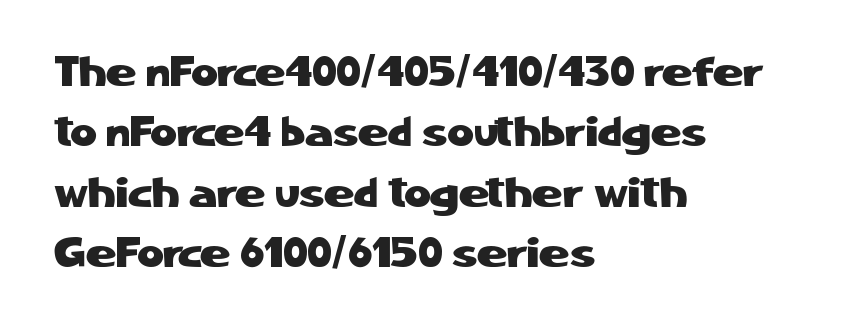
This is sans-serif lettering, the kind often seen on screens and signage. Is there much room between lines? A standard amount, neither cramped nor airy. Each word holds together tightly as a unit, with standard inter-letter gaps. The passage shown is not underscored anywhere. A typesetter would call this proportional, since set widths differ per character.
